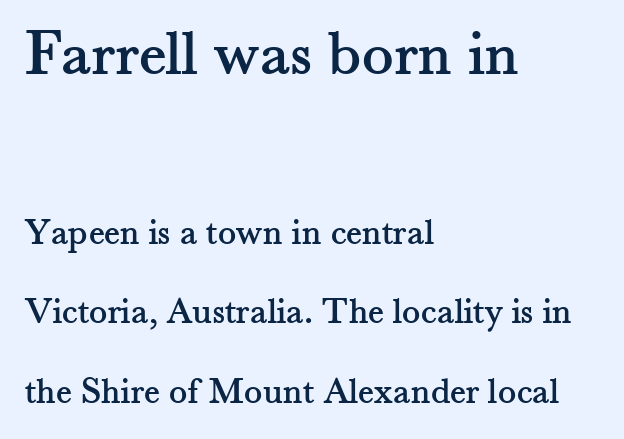
{"serif": "yes", "italic": "no", "width": "normal", "stroke_contrast": "medium", "x_height": "small", "monospaced": "no", "underline": "no", "align": "left", "line_spacing": "loose", "line_spacing_ratio": 2.09, "letter_spacing": "normal", "letter_spacing_em": 0.0, "larger_block": "first", "size_ratio": 1.74, "glyph_px": 66}
